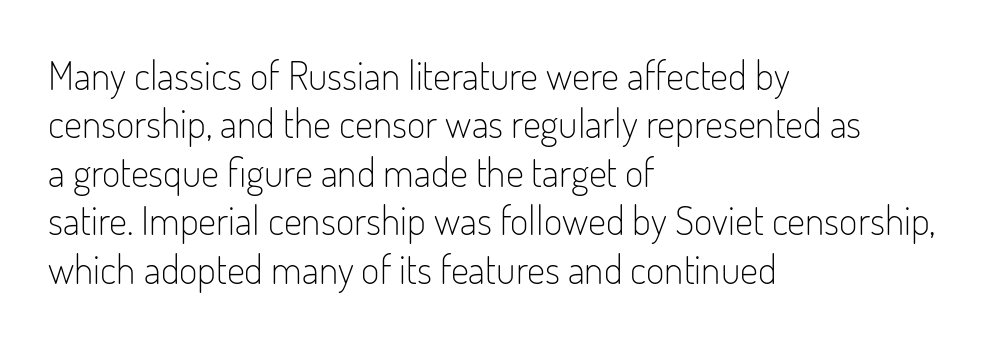
Words float on clear page, feet unadorned. The ragged edge is on the right, which tells us the setting is flush left. This sample uses a sans-serif face. The face used here is proportionally spaced, like ordinary book or web type.
